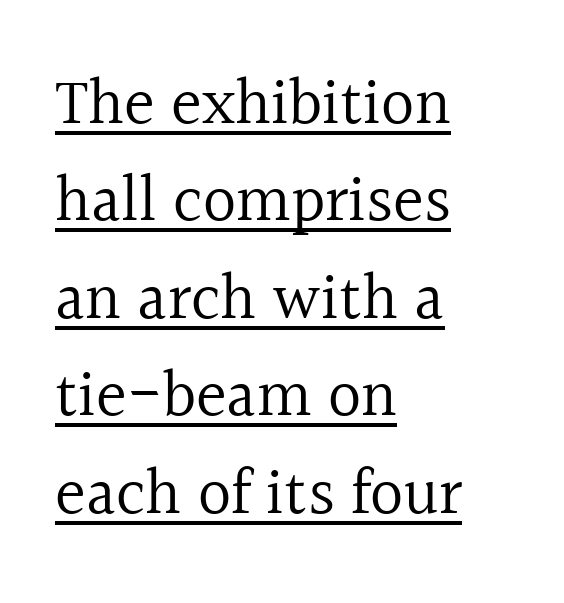
Alignment: flush left. The face used here is proportionally spaced, like ordinary book or web type. The tracking reads as untouched default to a designer's eye. Bold? No — there's no thickening of the strokes. This is underlined copy, the kind a proofreader might mark for attention.
